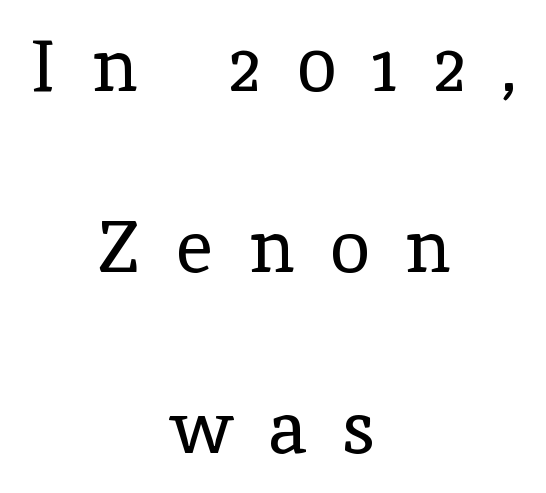
Q: Is the text bold? A: No.
Q: Is the text italic (slanted)? A: No, it is upright.
Q: Is the typeface a serif or a sans-serif typeface? A: Serif.
Q: Is the text underlined? A: No.
Q: How is the paragraph aligned? A: Centered.
Q: Is the spacing between letters normal or unusually wide? A: Unusually wide.
Q: Is the spacing between lines tight, normal or loose? A: Loose.
Q: Width (condensed, normal, or wide)? A: Normal.
Q: x-height? A: Medium.
Q: Monospaced? A: No.
